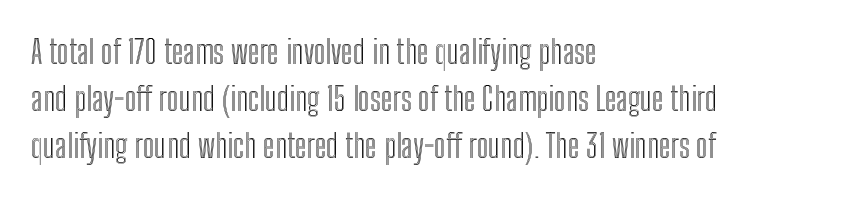
{"italic": "no", "width": "condensed", "x_height": "medium", "monospaced": "no", "underline": "no", "align": "left", "line_spacing": "normal", "line_spacing_ratio": 1.42, "letter_spacing": "normal", "letter_spacing_em": 0.0, "glyph_px": 33}
